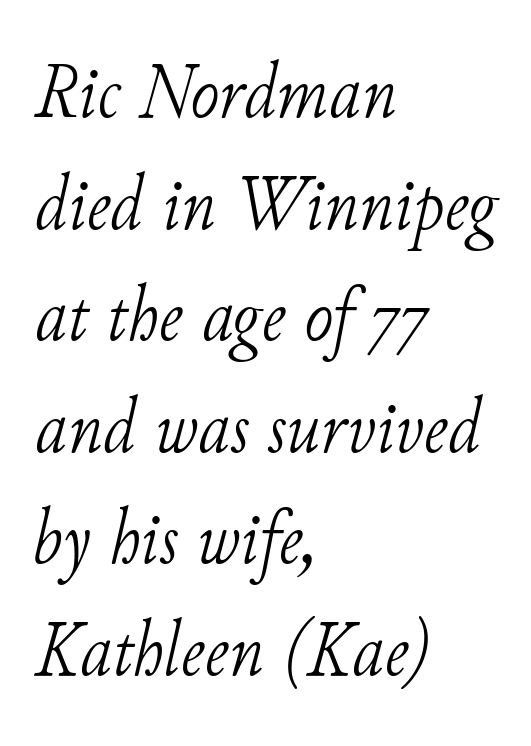
{"serif": "yes", "italic": "yes", "lean": "right", "slant_degrees": 11, "bold": "no", "weight": "light", "width": "normal", "stroke_contrast": "low", "x_height": "small", "monospaced": "no", "underline": "no", "align": "left", "line_spacing": "normal", "line_spacing_ratio": 1.43, "letter_spacing": "normal", "letter_spacing_em": 0.0, "glyph_px": 78}
